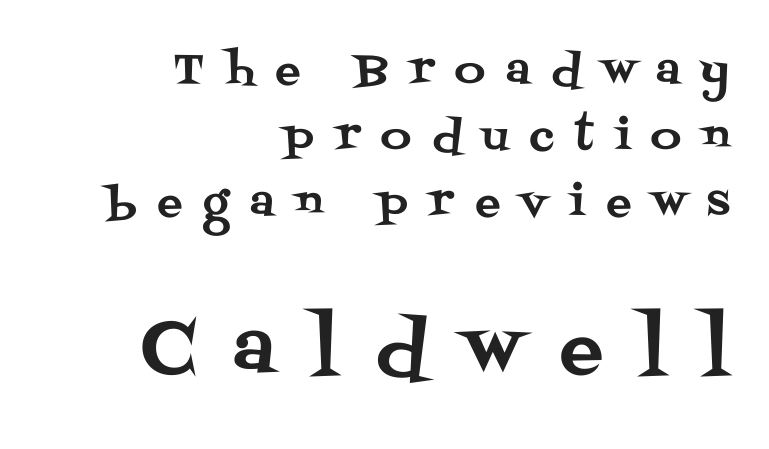
{"serif": "yes", "italic": "no", "width": "normal", "stroke_contrast": "medium", "x_height": "large", "monospaced": "no", "underline": "no", "align": "right", "line_spacing": "normal", "line_spacing_ratio": 1.57, "letter_spacing": "wide", "letter_spacing_em": 0.5, "larger_block": "second", "size_ratio": 1.74, "glyph_px": 73}
